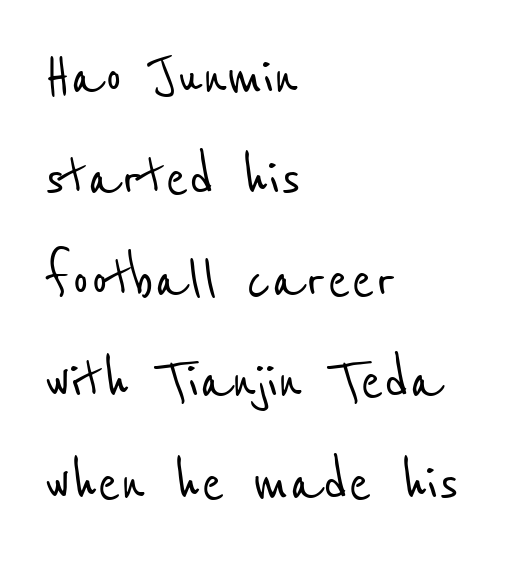
The image shows 69 px condensed sans-serif type; set left-aligned, normal line spacing (1.47x), normal letter spacing, not underlined; low stroke contrast and a medium x-height.
